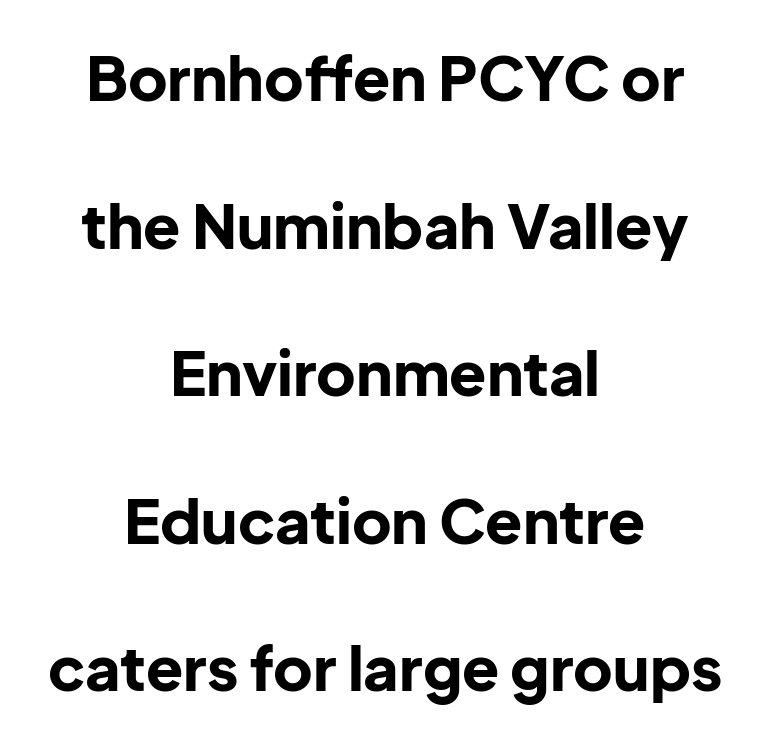
This rendering leaves character spacing at its baseline value. Glance below the letters and you will spot only blank space. The lines are spread far apart with generous leading. Typesetter's note: full bold, strokes at maximum text heaviness.
